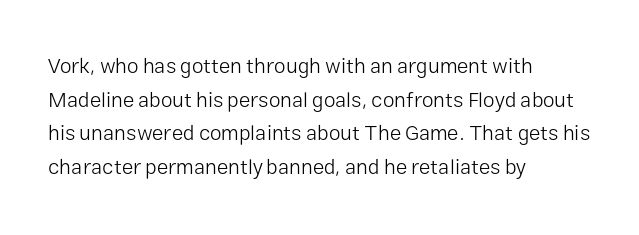
Q: Is the text bold? A: No.
Q: Is the text italic (slanted)? A: No, it is upright.
Q: Is the text underlined? A: No.
Q: How is the paragraph aligned? A: Left-aligned.
Q: Is the spacing between letters normal or unusually wide? A: Normal.
Q: Is the spacing between lines tight, normal or loose? A: Normal.
